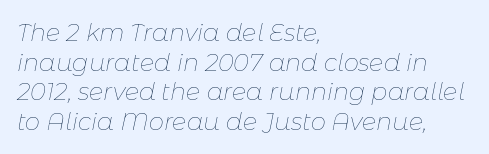
Weight: not bold — regular or lighter. The tracking reads as untouched default to a designer's eye. Words float on clear page, feet unadorned. The passage is arranged the way most books set body copy — flush left. Notice how the stems are inclined rather than vertical — that's the hallmark of italics.
